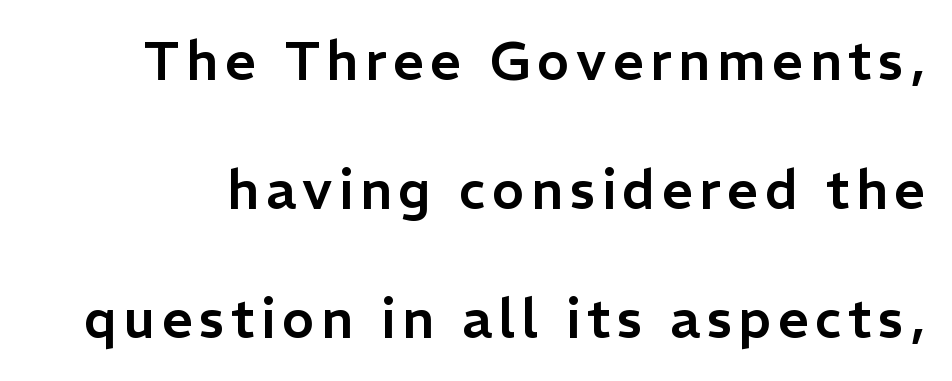
The image shows 54 px sans-serif type, upright; set loose line spacing (2.39x), not underlined; low stroke contrast and a medium x-height.
